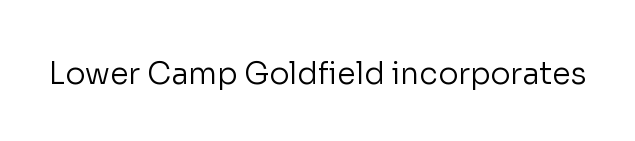
The image shows 30 px regular-weight sans-serif type, upright; set normal letter spacing, not underlined; low stroke contrast and a medium x-height.
